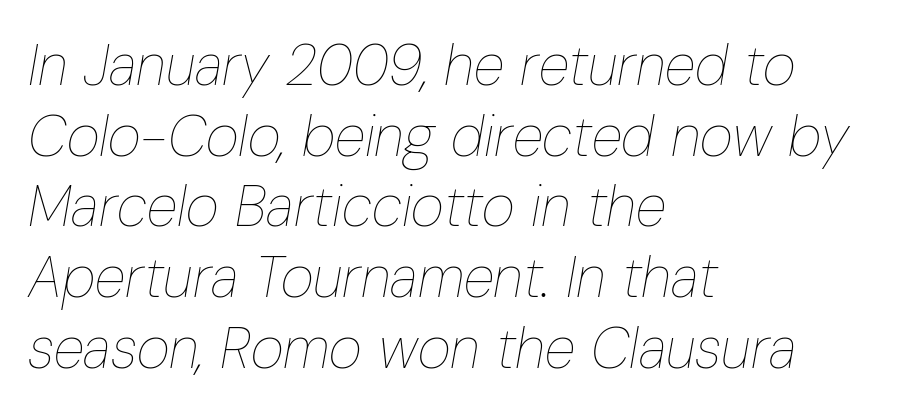
Spacing verdict: proportional, widths tailored to each character. The space beneath each line is pristine and unruled. The strokes carry an ordinary text weight at most. Nothing unusual about the tracking: characters are spaced as the font intends. The passage shown leans; its letterforms are oblique. Which margin do the lines hug? The left one — the right edge is uneven.
